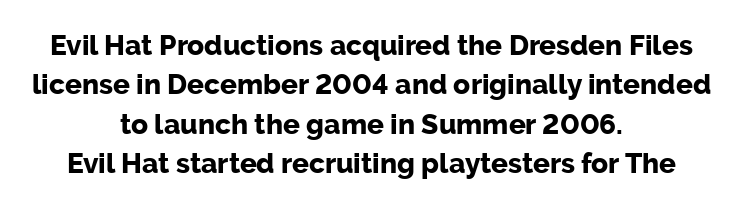
The image shows 28 px bold sans-serif type, upright; set centered, normal line spacing (1.41x), normal letter spacing, not underlined; low stroke contrast and a medium x-height.
